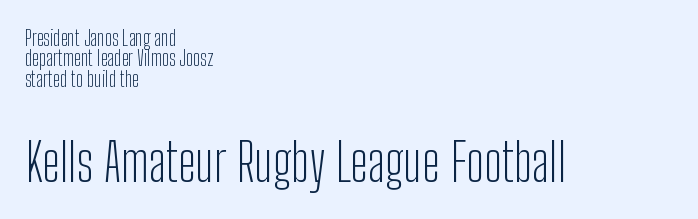
The image shows 53 px light, condensed sans-serif type, upright; set left-aligned, tight line spacing (0.97x), normal letter spacing, not underlined; the second (bottom) block is 2.52x larger; low stroke contrast and a medium x-height.
